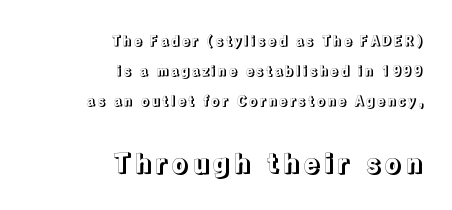
Q: Is the text italic (slanted)? A: No, it is upright.
Q: Is the text underlined? A: No.
Q: How is the paragraph aligned? A: Right-aligned.
Q: Is the spacing between lines tight, normal or loose? A: Loose.
Q: Which block of text is set in a larger size, the first (top) or the second (bottom)? A: The second (bottom) one.
